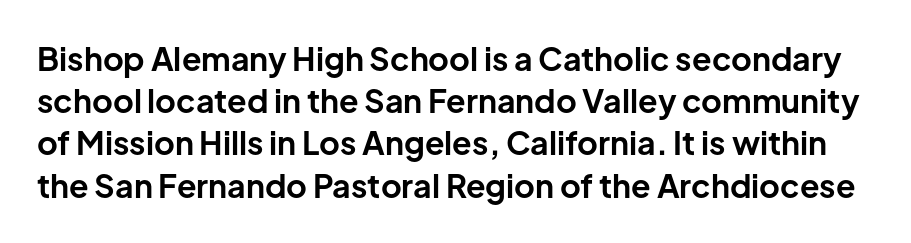
The image shows 32 px bold sans-serif type, upright; set normal line spacing (1.32x), normal letter spacing, not underlined; low stroke contrast and a medium x-height.
